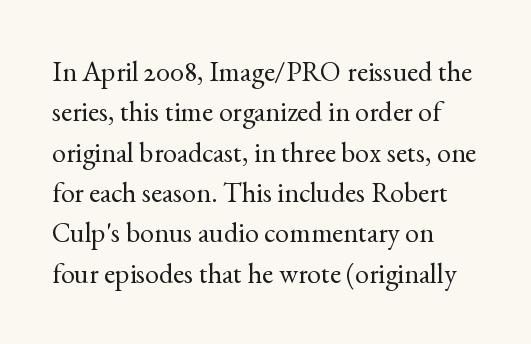
{"serif": "yes", "italic": "no", "bold": "no", "weight": "regular", "width": "normal", "x_height": "small", "monospaced": "no", "underline": "no", "align": "left", "line_spacing": "normal", "line_spacing_ratio": 1.44, "letter_spacing": "normal", "letter_spacing_em": 0.0, "glyph_px": 28}
